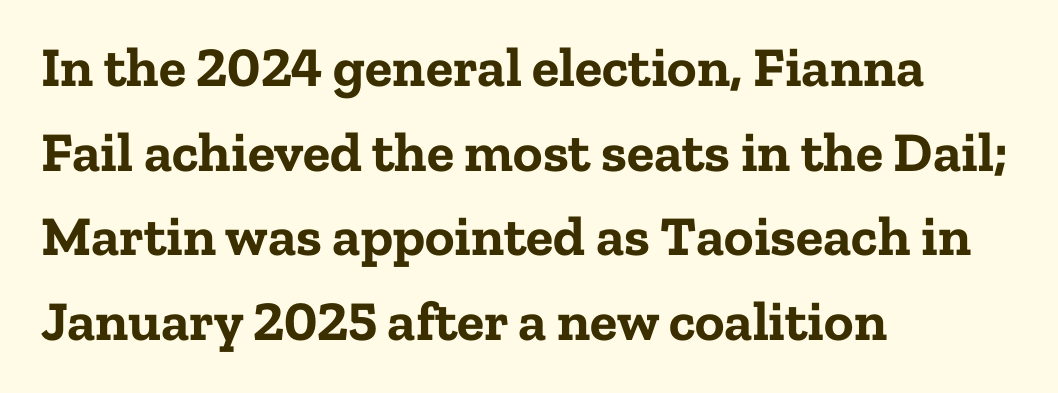
Thick stems and heavy bowls — unmistakably bold. Look at the tracking — it's just the regular setting, nothing added. Beneath every word, the page is bare. Left-aligned paragraph, ragged on the right. Nope, not italic — everything's standing straight.
